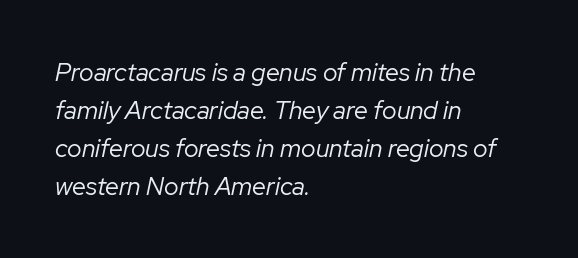
Q: Is the text bold? A: No.
Q: Is the text italic (slanted)? A: Yes, it leans right by about 12 degrees.
Q: Is the text underlined? A: No.
Q: How is the paragraph aligned? A: Left-aligned.
Q: Is the spacing between letters normal or unusually wide? A: Normal.
Q: Is the spacing between lines tight, normal or loose? A: Normal.
